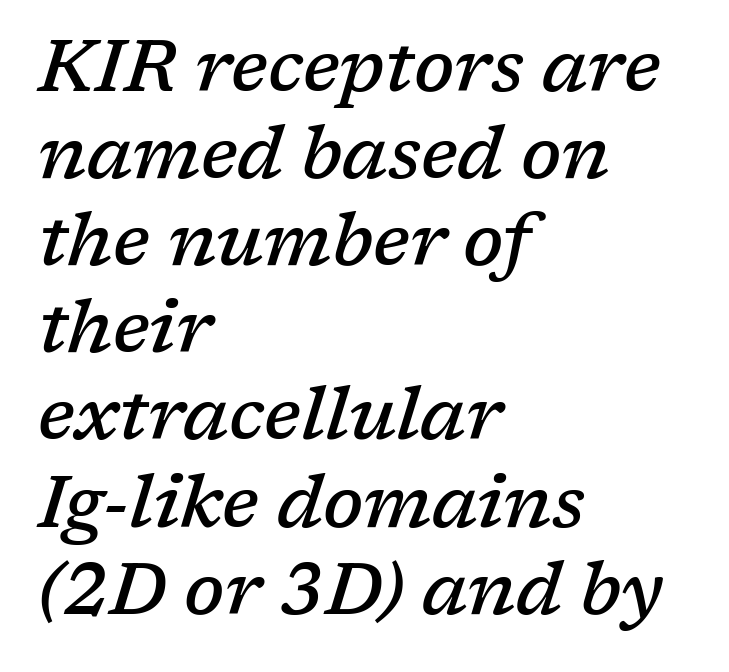
Is the letter spacing exaggerated? No — it looks like the ordinary default. The text was rendered using a seriffed face with decorative stroke endings. The passage shown is typed in a proportional face where columns would drift. Check the space under the baseline: it is left empty. Horizontally, the lines are justified to the leading edge only.
